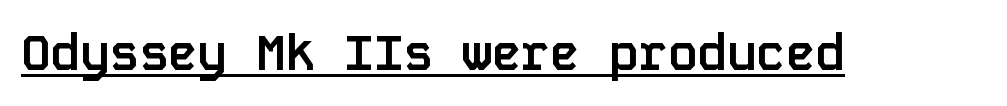
The image shows 49 px semibold sans-serif type, upright, monospaced; set normal letter spacing, underlined; low stroke contrast and a large x-height.
